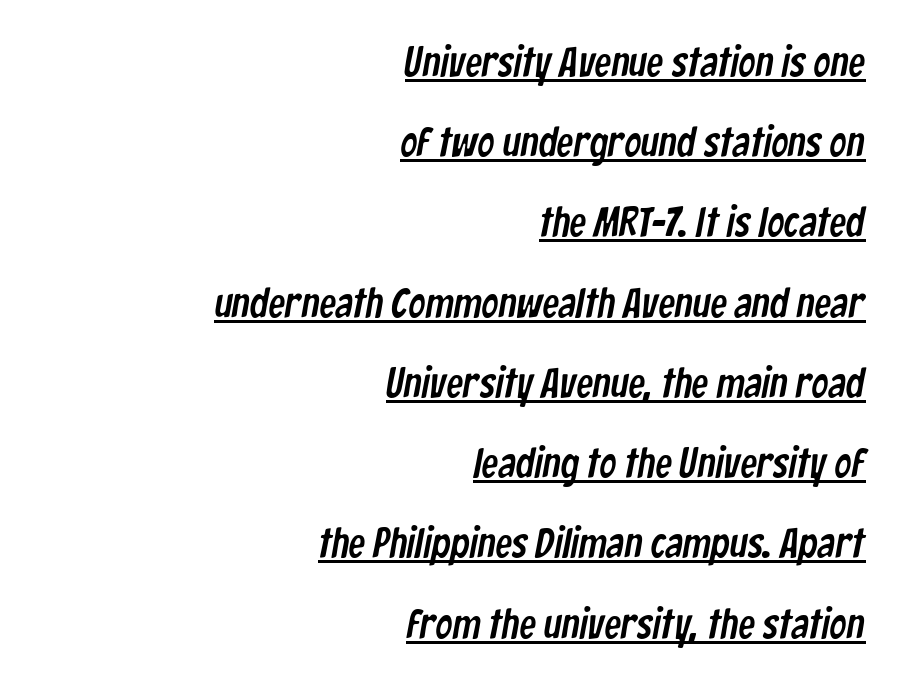
{"serif": "no", "width": "condensed", "stroke_contrast": "low", "x_height": "medium", "monospaced": "no", "underline": "yes", "align": "right", "line_spacing": "loose", "line_spacing_ratio": 1.91, "letter_spacing": "normal", "letter_spacing_em": 0.0, "glyph_px": 42}
